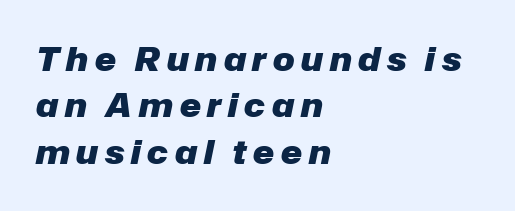
Bare-footed words on every line. Character widths vary here, with narrow letters taking less room than wide ones. The axis of the letterforms is tilted away from vertical. The rag falls on the right side of this text block. A typesetter would call this leading conventional body-copy spacing.
